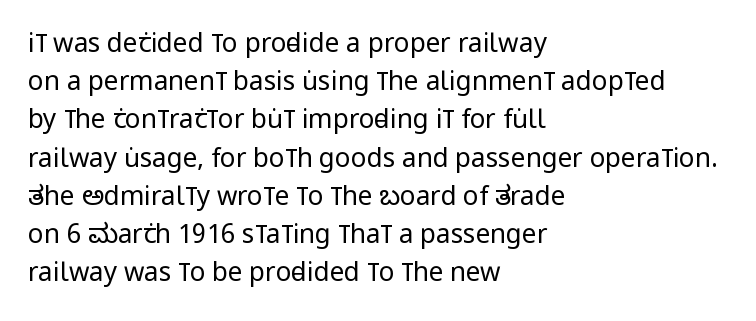
{"italic": "no", "bold": "no", "underline": "no", "align": "left", "line_spacing": "normal", "line_spacing_ratio": 1.47, "letter_spacing": "normal", "letter_spacing_em": 0.0, "glyph_px": 26}
